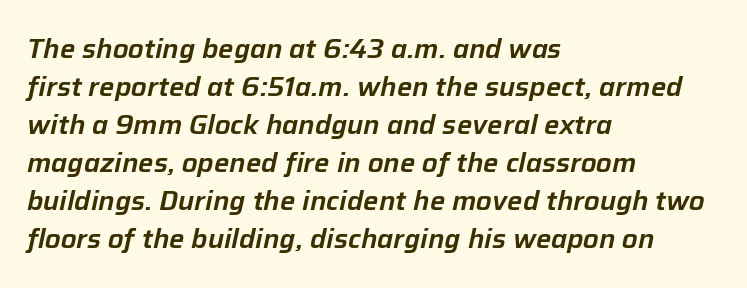
{"italic": "yes", "lean": "right", "slant_degrees": 12, "underline": "no", "align": "left", "line_spacing": "normal", "line_spacing_ratio": 1.41, "letter_spacing": "normal", "letter_spacing_em": 0.0, "glyph_px": 27}
